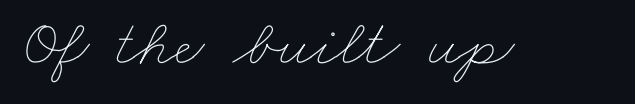
Q: Is the text bold? A: No.
Q: Is the text underlined? A: No.
Q: Is the spacing between letters normal or unusually wide? A: Normal.
Q: Width (condensed, normal, or wide)? A: Wide.
Q: Stroke contrast? A: Low.
Q: x-height? A: Small.
Q: Monospaced? A: No.
